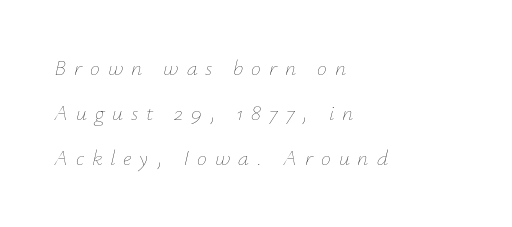
Each word looks stretched out because of the extra space between its letters. The axis of the letterforms is tilted away from vertical. The passage shown is not underscored anywhere. No letter is thick-stroked: the sample isn't bold.
